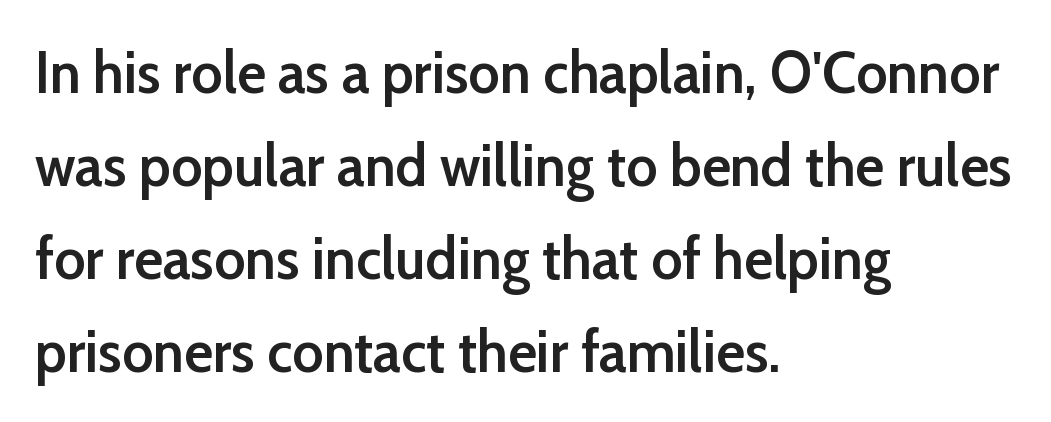
{"serif": "no", "italic": "no", "bold": "semi", "weight": "semibold", "width": "normal", "stroke_contrast": "low", "x_height": "medium", "monospaced": "no", "underline": "no", "align": "left", "line_spacing": "normal", "line_spacing_ratio": 1.55, "letter_spacing": "normal", "letter_spacing_em": 0.0, "glyph_px": 60}
